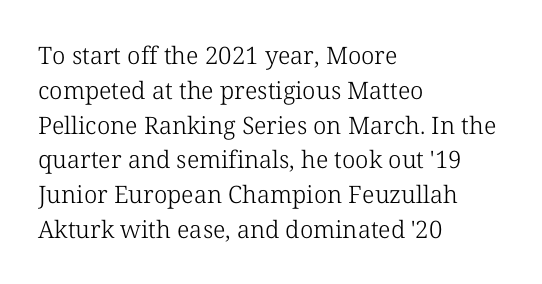
Q: Is the text bold? A: No.
Q: Is the text italic (slanted)? A: No, it is upright.
Q: Is the text underlined? A: No.
Q: How is the paragraph aligned? A: Left-aligned.
Q: Is the spacing between letters normal or unusually wide? A: Normal.
Q: Is the spacing between lines tight, normal or loose? A: Normal.
